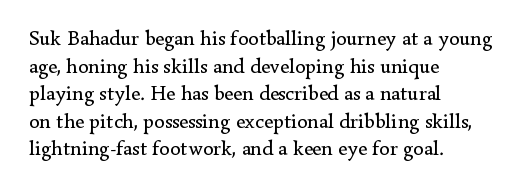
Q: Is the text bold? A: No.
Q: Is the text italic (slanted)? A: No, it is upright.
Q: Is the text underlined? A: No.
Q: How is the paragraph aligned? A: Left-aligned.
Q: Is the spacing between letters normal or unusually wide? A: Normal.
Q: Is the spacing between lines tight, normal or loose? A: Normal.
